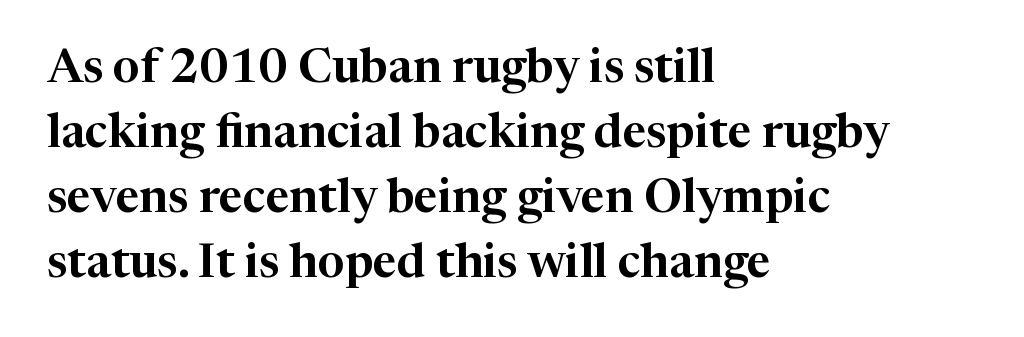
Q: Is the text italic (slanted)? A: No, it is upright.
Q: Is the typeface a serif or a sans-serif typeface? A: Serif.
Q: Is the text underlined? A: No.
Q: How is the paragraph aligned? A: Left-aligned.
Q: Is the spacing between letters normal or unusually wide? A: Normal.
Q: Is the spacing between lines tight, normal or loose? A: Normal.
Q: Width (condensed, normal, or wide)? A: Normal.
Q: Stroke contrast? A: High.
Q: x-height? A: Medium.
Q: Monospaced? A: No.
